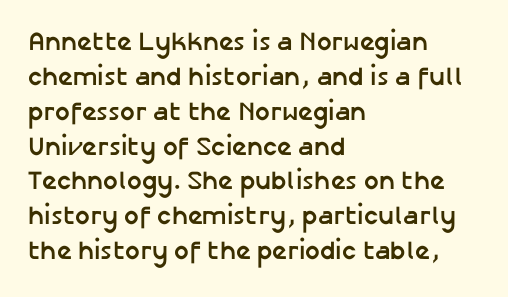
{"italic": "no", "bold": "yes", "underline": "no", "align": "left", "line_spacing": "normal", "line_spacing_ratio": 1.34, "letter_spacing": "normal", "letter_spacing_em": 0.0, "glyph_px": 26}
